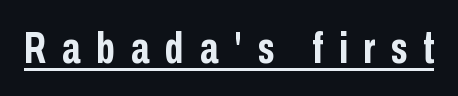
The letters advance in unequal steps, a hallmark of proportional type. These lines carry a lot of weight — the face is fully bold. In designer terms, the underline attribute is active on this setting. The rendering shows plain stroke endings on the letterforms — a sans-serif design. This is the regular roman posture of the typeface. Inter-character spacing is expanded well beyond the font's built-in metrics.
